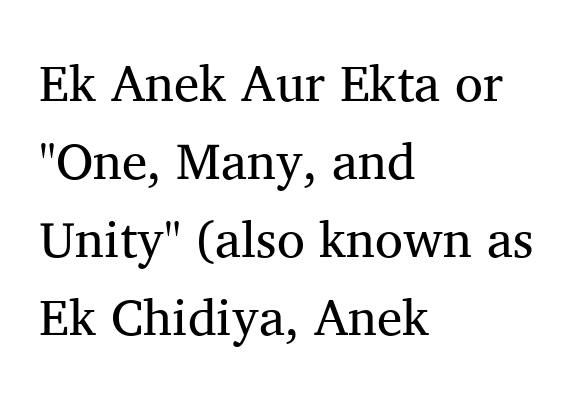
{"serif": "yes", "italic": "no", "bold": "no", "weight": "regular", "width": "normal", "stroke_contrast": "medium", "x_height": "medium", "monospaced": "no", "underline": "no", "align": "left", "line_spacing": "normal", "line_spacing_ratio": 1.53, "letter_spacing": "normal", "letter_spacing_em": 0.0, "glyph_px": 51}
